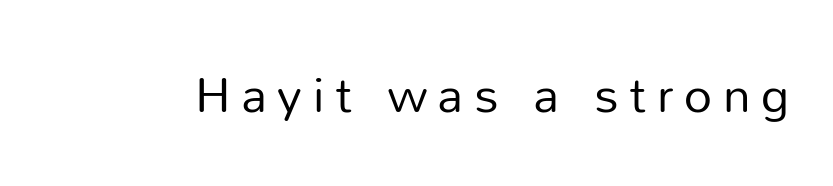
Q: Is the text bold? A: No.
Q: Is the text italic (slanted)? A: No, it is upright.
Q: Is the typeface a serif or a sans-serif typeface? A: Sans-serif.
Q: Is the text underlined? A: No.
Q: Is the spacing between letters normal or unusually wide? A: Unusually wide.
Q: Width (condensed, normal, or wide)? A: Normal.
Q: Stroke contrast? A: Low.
Q: x-height? A: Medium.
Q: Monospaced? A: No.
